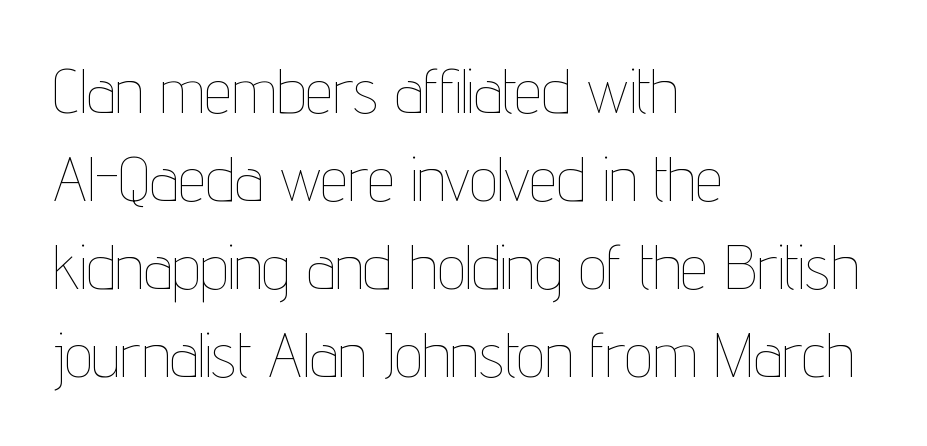
Q: Is the text bold? A: No.
Q: Is the text italic (slanted)? A: No, it is upright.
Q: Is the text underlined? A: No.
Q: How is the paragraph aligned? A: Left-aligned.
Q: Is the spacing between letters normal or unusually wide? A: Normal.
Q: Is the spacing between lines tight, normal or loose? A: Normal.
Q: Width (condensed, normal, or wide)? A: Condensed.
Q: Stroke contrast? A: Low.
Q: x-height? A: Medium.
Q: Monospaced? A: No.
